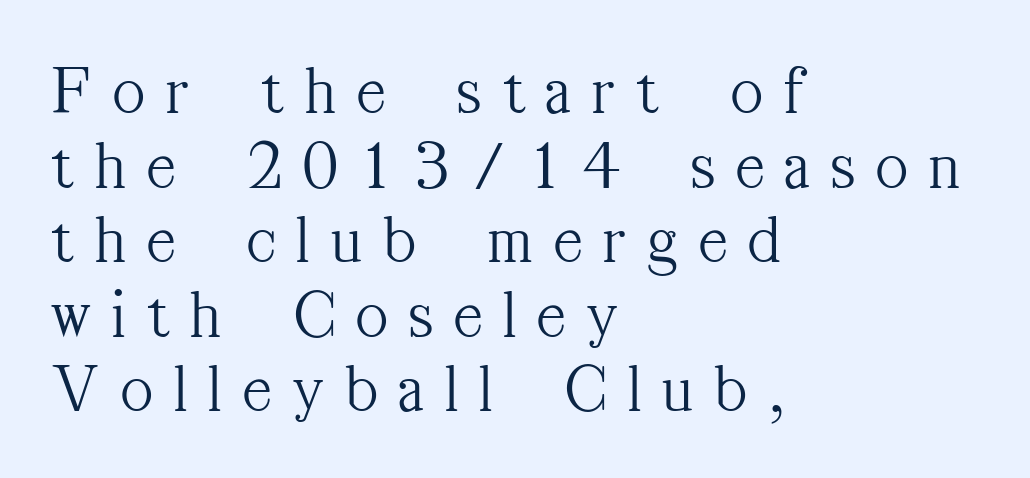
Caption: multi-line text, flush left, ragged right. The font's upright variant was chosen for this text. Vertically, the passage feels compressed, each row crowding the next. No heavy texture on the line: the type isn't bold.
